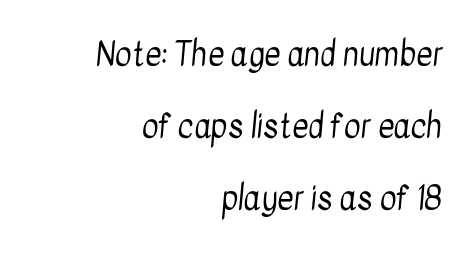
Q: Is the text bold? A: No.
Q: Is the typeface a serif or a sans-serif typeface? A: Sans-serif.
Q: Is the text underlined? A: No.
Q: How is the paragraph aligned? A: Right-aligned.
Q: Is the spacing between letters normal or unusually wide? A: Normal.
Q: Is the spacing between lines tight, normal or loose? A: Loose.
Q: Width (condensed, normal, or wide)? A: Condensed.
Q: Stroke contrast? A: Low.
Q: x-height? A: Medium.
Q: Monospaced? A: No.
